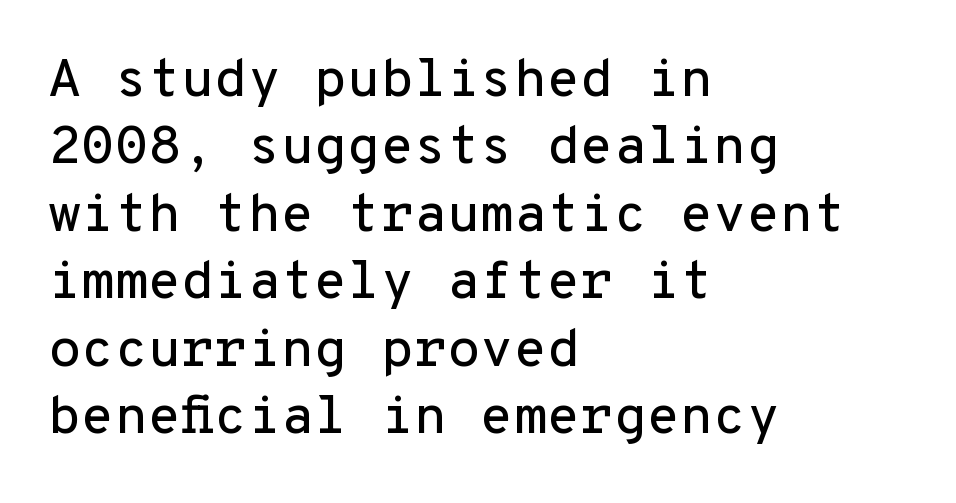
Q: Is the text italic (slanted)? A: No, it is upright.
Q: Is the typeface a serif or a sans-serif typeface? A: Sans-serif.
Q: Is the text underlined? A: No.
Q: How is the paragraph aligned? A: Left-aligned.
Q: Is the spacing between letters normal or unusually wide? A: Normal.
Q: Is the spacing between lines tight, normal or loose? A: Normal.
Q: Width (condensed, normal, or wide)? A: Normal.
Q: Stroke contrast? A: Low.
Q: x-height? A: Medium.
Q: Monospaced? A: Yes.
